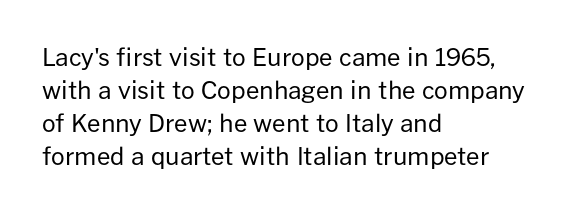
The image shows 24 px text type, upright; set left-aligned, normal line spacing (1.37x), normal letter spacing, not underlined.
